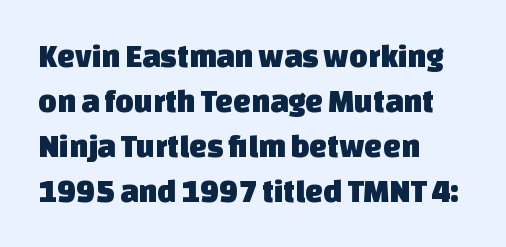
Q: Is the typeface a serif or a sans-serif typeface? A: Sans-serif.
Q: Is the text underlined? A: No.
Q: How is the paragraph aligned? A: Left-aligned.
Q: Is the spacing between letters normal or unusually wide? A: Normal.
Q: Is the spacing between lines tight, normal or loose? A: Normal.
Q: Width (condensed, normal, or wide)? A: Normal.
Q: Stroke contrast? A: Low.
Q: x-height? A: Large.
Q: Monospaced? A: No.
